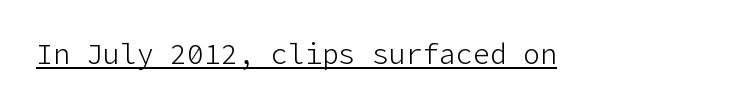
The typeface chosen for these lines omits serifs. Here the glyphs are tracked normally, forming tight word shapes. Is the type heavy? It reads as light-to-regular instead. Quick note: underline on. No italicization has been applied; the sample stays upright.
